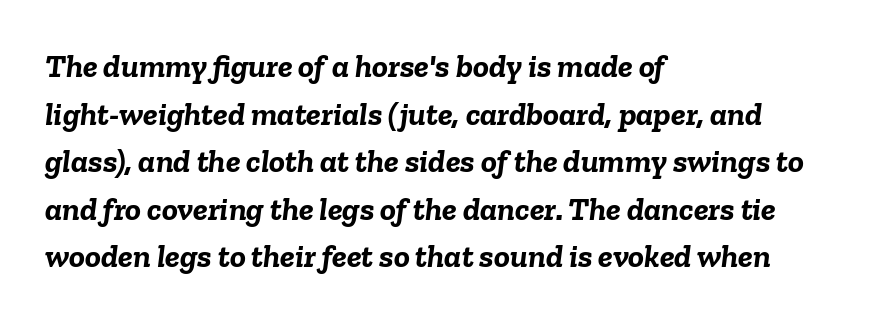
Think of a printed novel: that variable character pitch is what you see here. The space beneath each line is pristine and unruled. There is no visible air inserted between adjacent glyphs. Casual observation: everything's shoved over to the left. The face used here has a pronounced slope to its letters.
